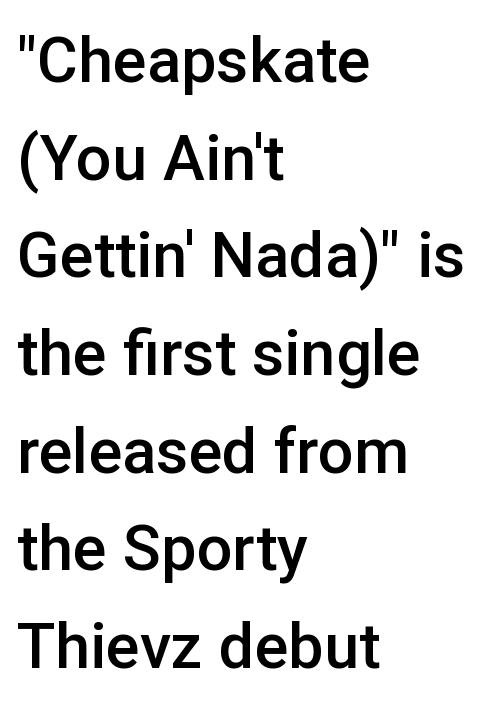
The image shows 63 px semibold sans-serif type, upright; set left-aligned, normal line spacing (1.55x), normal letter spacing, not underlined; low stroke contrast and a medium x-height.
